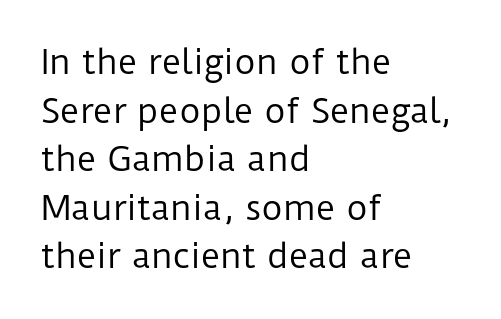
{"serif": "no", "italic": "no", "bold": "no", "weight": "regular", "width": "normal", "stroke_contrast": "low", "x_height": "medium", "monospaced": "no", "underline": "no", "align": "left", "line_spacing": "normal", "line_spacing_ratio": 1.47, "letter_spacing": "normal", "letter_spacing_em": 0.0, "glyph_px": 33}
